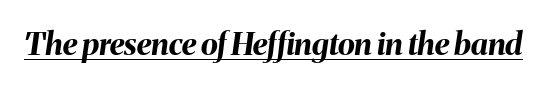
Q: Is the text bold? A: Yes.
Q: Is the text italic (slanted)? A: Yes, it leans right by about 8 degrees.
Q: Is the text underlined? A: Yes.
Q: Is the spacing between letters normal or unusually wide? A: Normal.
Q: Width (condensed, normal, or wide)? A: Normal.
Q: Stroke contrast? A: Medium.
Q: x-height? A: Medium.
Q: Monospaced? A: No.
